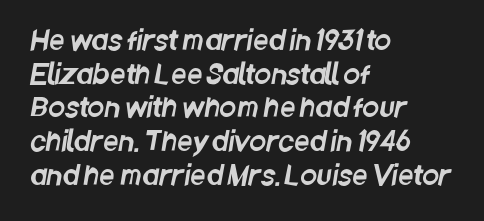
Reading down the block, your eye returns to a fixed left position each line. Plain, unruled lines of type. Evenly set lines give the paragraph a standard silhouette. Honestly, the letter spacing is just normal — you wouldn't notice it.
